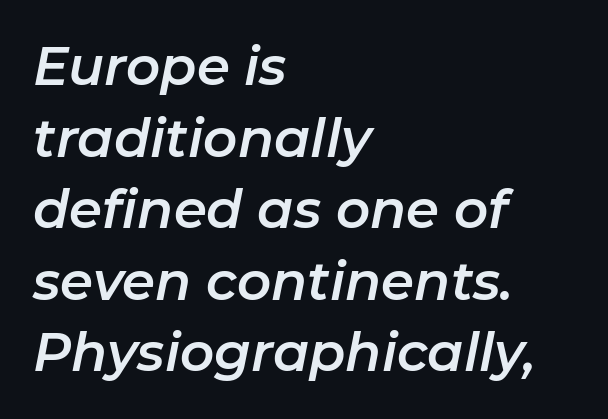
The image shows 53 px text type, italic (leaning right); set left-aligned, normal line spacing (1.35x), normal letter spacing, not underlined; low stroke contrast and a medium x-height.
